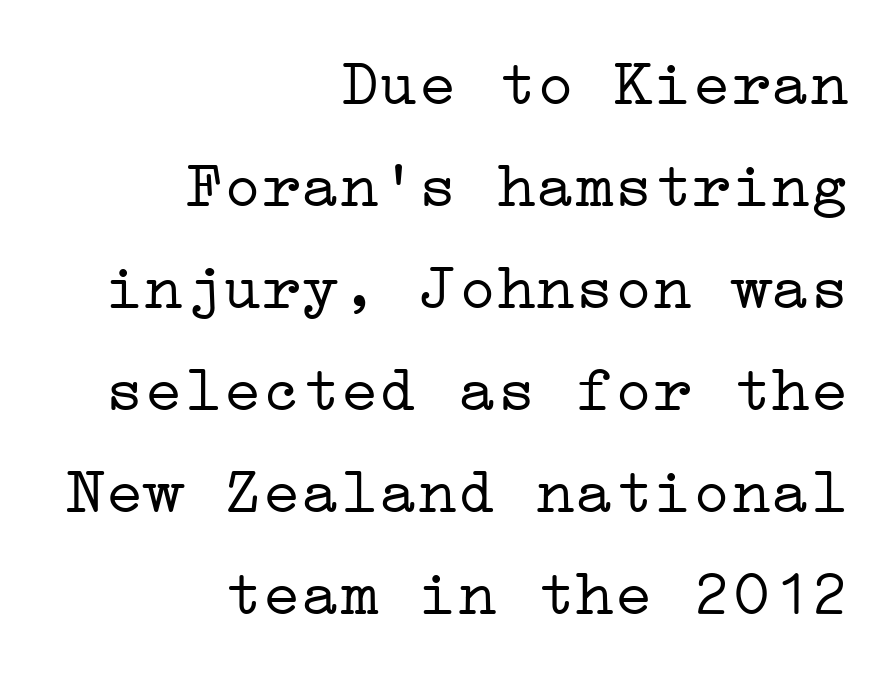
The image shows 65 px light, wide serif type, upright; set right-aligned, normal line spacing (1.57x), normal letter spacing, not underlined; low stroke contrast and a medium x-height.
